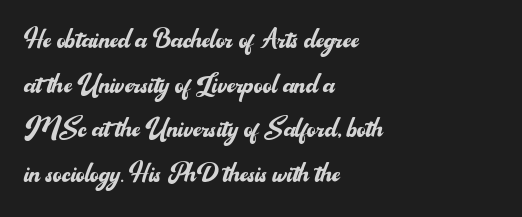
Q: Is the text bold? A: No.
Q: Is the text italic (slanted)? A: Yes.
Q: Is the typeface a serif or a sans-serif typeface? A: Sans-serif.
Q: Is the text underlined? A: No.
Q: How is the paragraph aligned? A: Left-aligned.
Q: Is the spacing between letters normal or unusually wide? A: Normal.
Q: Is the spacing between lines tight, normal or loose? A: Normal.
Q: Width (condensed, normal, or wide)? A: Normal.
Q: Stroke contrast? A: Medium.
Q: x-height? A: Small.
Q: Monospaced? A: No.
